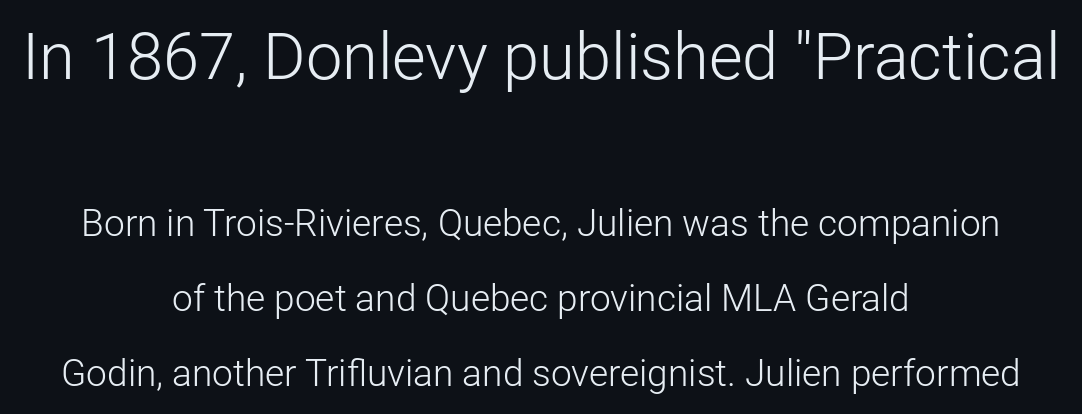
Q: Is the text bold? A: No.
Q: Is the text italic (slanted)? A: No, it is upright.
Q: Is the typeface a serif or a sans-serif typeface? A: Sans-serif.
Q: Is the text underlined? A: No.
Q: How is the paragraph aligned? A: Centered.
Q: Is the spacing between letters normal or unusually wide? A: Normal.
Q: Is the spacing between lines tight, normal or loose? A: Loose.
Q: Which block of text is set in a larger size, the first (top) or the second (bottom)? A: The first (top) one.
Q: Width (condensed, normal, or wide)? A: Normal.
Q: Stroke contrast? A: Low.
Q: x-height? A: Medium.
Q: Monospaced? A: No.
